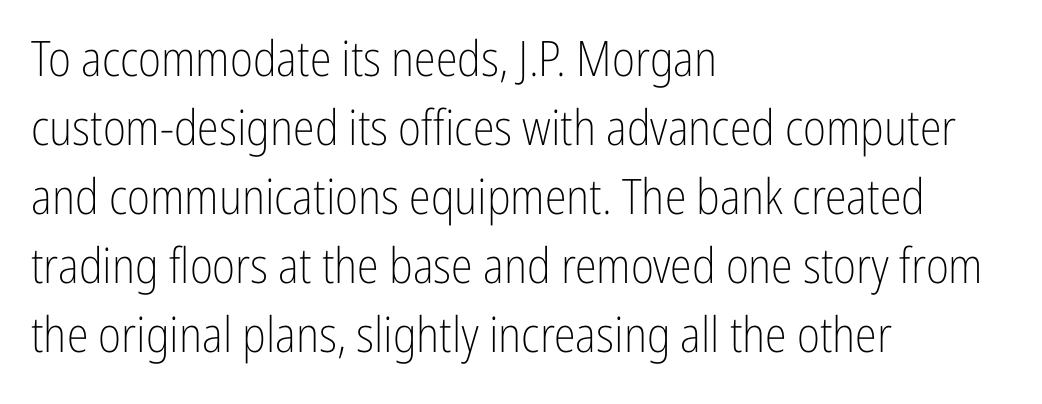
The image shows 49 px light, condensed sans-serif type, upright; set left-aligned, normal line spacing (1.41x), normal letter spacing, not underlined; low stroke contrast and a medium x-height.
